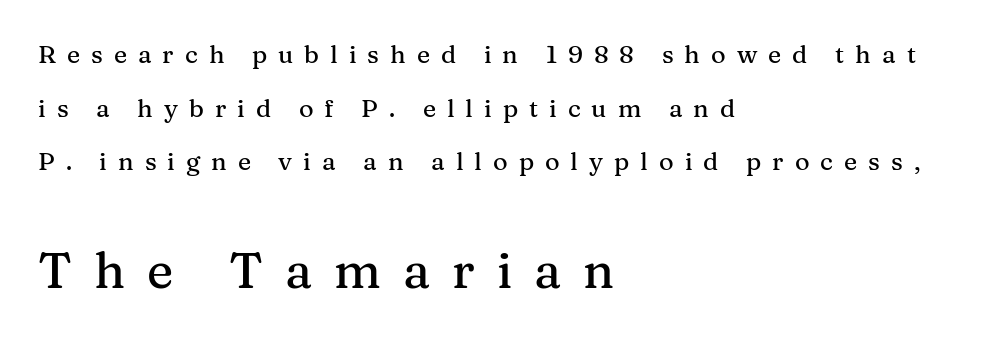
Left-aligned paragraph, ragged on the right. The following chunk of copy outweighs the initial chunk in type size. Style check: upright. Underline: absent. Rows of type keep a wide berth in the vertical direction.
